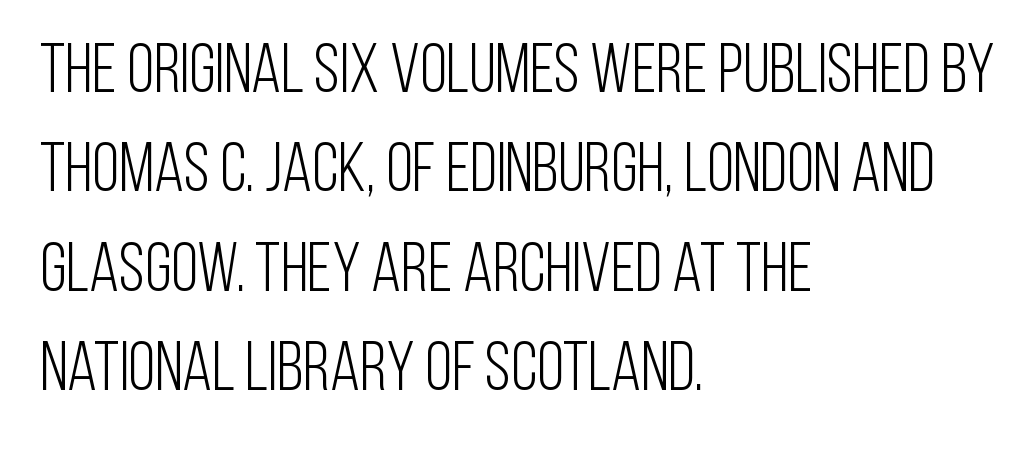
{"serif": "no", "italic": "no", "bold": "no", "weight": "light", "width": "condensed", "stroke_contrast": "low", "x_height": "large", "monospaced": "no", "underline": "no", "align": "left", "line_spacing": "normal", "line_spacing_ratio": 1.44, "letter_spacing": "normal", "letter_spacing_em": 0.0, "glyph_px": 69}
